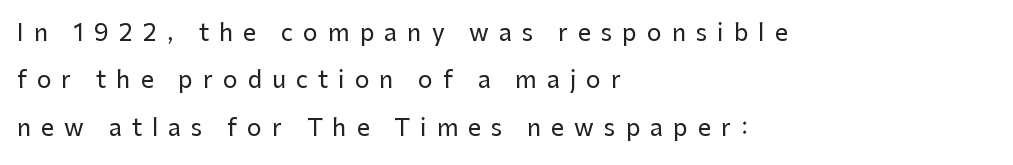
The image shows 23 px text type, upright; set left-aligned, loose line spacing (2.06x), unusually wide letter spacing (+0.44 em), not underlined.
